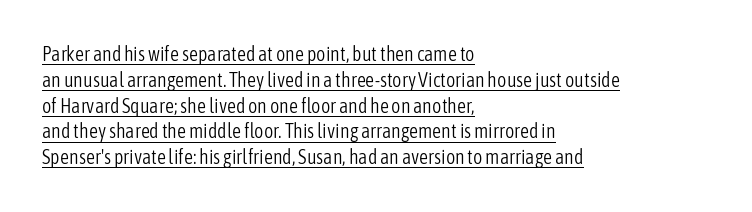
The image shows 20 px text type, upright; set left-aligned, normal line spacing (1.29x), normal letter spacing, underlined.
